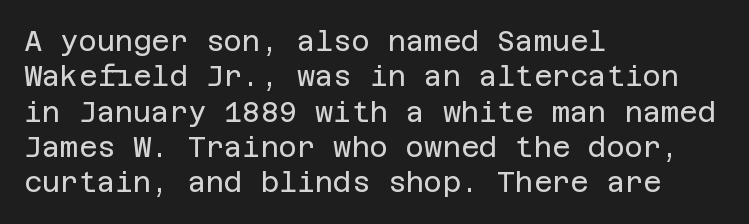
The image shows 28 px regular-weight sans-serif type, upright; set left-aligned, normal line spacing (1.26x), normal letter spacing, not underlined; low stroke contrast and a large x-height.
